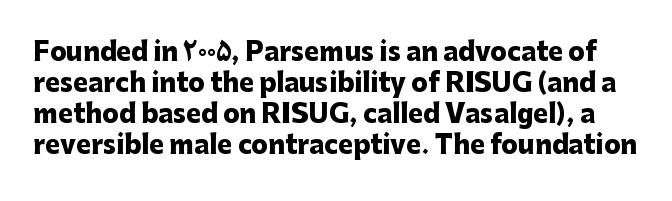
{"italic": "no", "bold": "yes", "underline": "no", "line_spacing_ratio": 1.24, "letter_spacing": "normal", "letter_spacing_em": 0.0, "glyph_px": 25}
